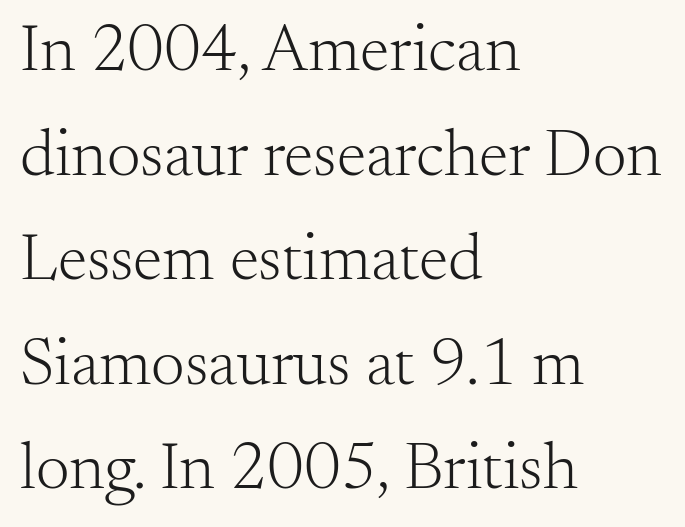
The image shows 67 px light serif type, upright; set left-aligned, normal line spacing (1.56x), normal letter spacing, not underlined; medium stroke contrast and a small x-height.
